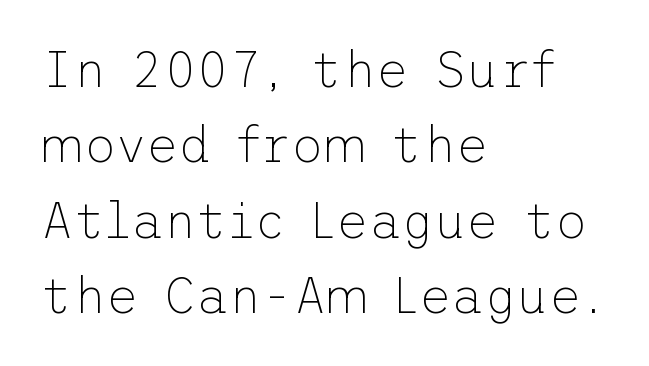
This rendering uses left alignment, leaving the right contour irregular. The glyphs are unaccompanied by any horizontal stroke below them. Do the letters lean? They stand straight. This reads as an unemphasized weight, regular at the heaviest.
